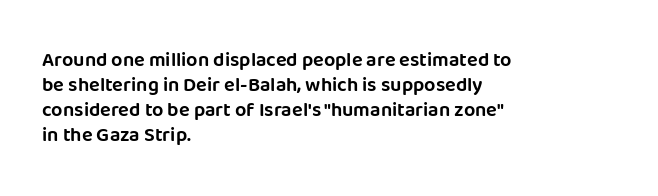
The image shows 20 px text type, upright; set left-aligned, normal line spacing (1.25x), normal letter spacing, not underlined.
